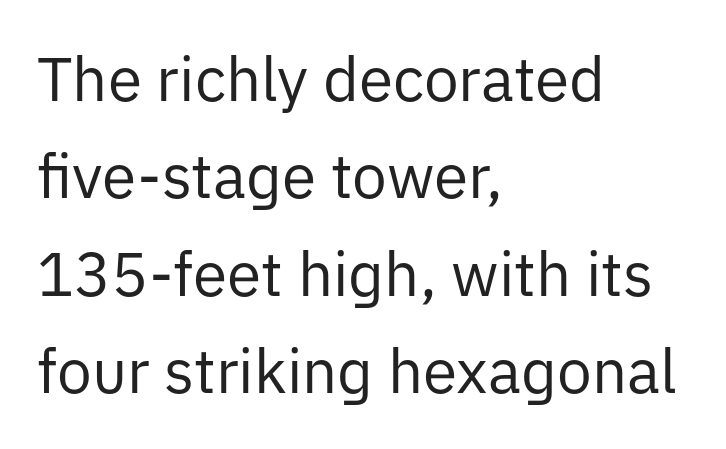
{"serif": "no", "italic": "no", "bold": "no", "weight": "regular", "width": "normal", "stroke_contrast": "low", "x_height": "medium", "monospaced": "no", "underline": "no", "align": "left", "line_spacing": "normal", "line_spacing_ratio": 1.57, "letter_spacing": "normal", "letter_spacing_em": 0.0, "glyph_px": 62}
